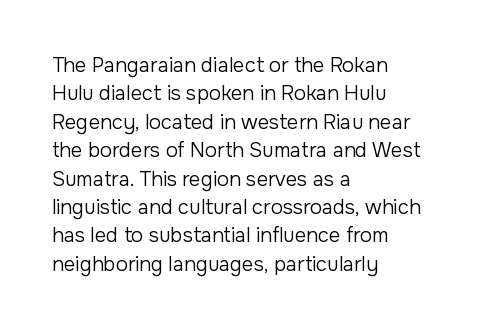
{"italic": "no", "bold": "no", "underline": "no", "align": "left", "line_spacing": "normal", "line_spacing_ratio": 1.42, "letter_spacing": "normal", "letter_spacing_em": 0.0, "glyph_px": 20}
